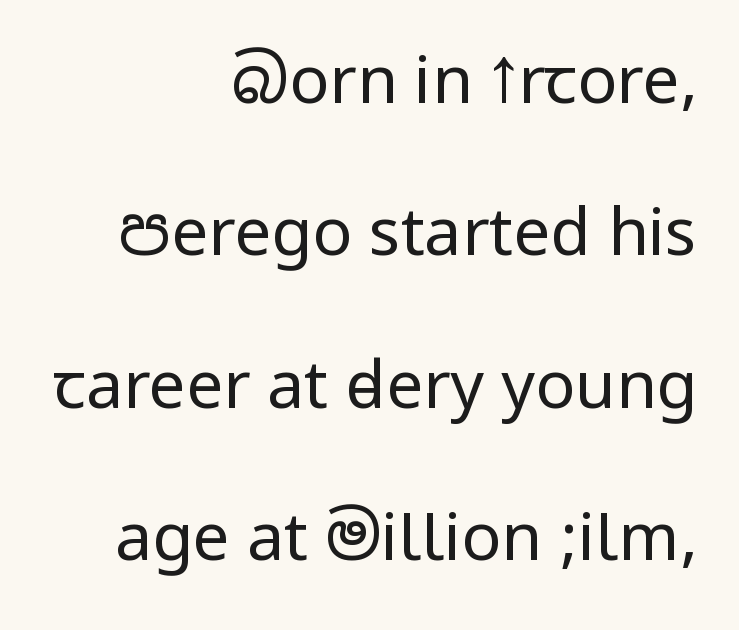
Q: Is the text bold? A: No.
Q: Is the text italic (slanted)? A: No, it is upright.
Q: Is the typeface a serif or a sans-serif typeface? A: Sans-serif.
Q: Is the text underlined? A: No.
Q: How is the paragraph aligned? A: Right-aligned.
Q: Is the spacing between letters normal or unusually wide? A: Normal.
Q: Is the spacing between lines tight, normal or loose? A: Loose.
Q: Width (condensed, normal, or wide)? A: Condensed.
Q: Stroke contrast? A: Low.
